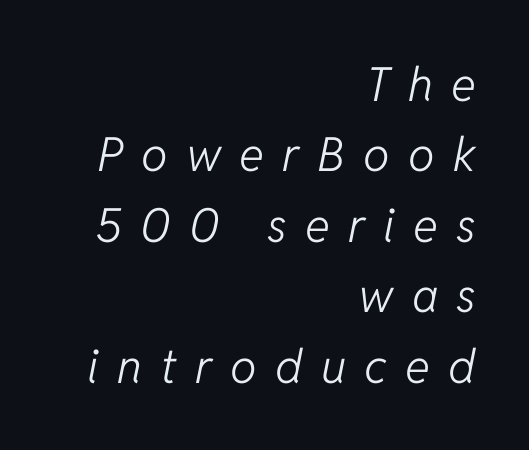
Clear beneath every line of the passage. Here the designer chose a conventional face with non-uniform glyph widths. The glyphs look as if they've been sheared to an angle. Loose tracking; the words dissolve into strings of separated letters.
